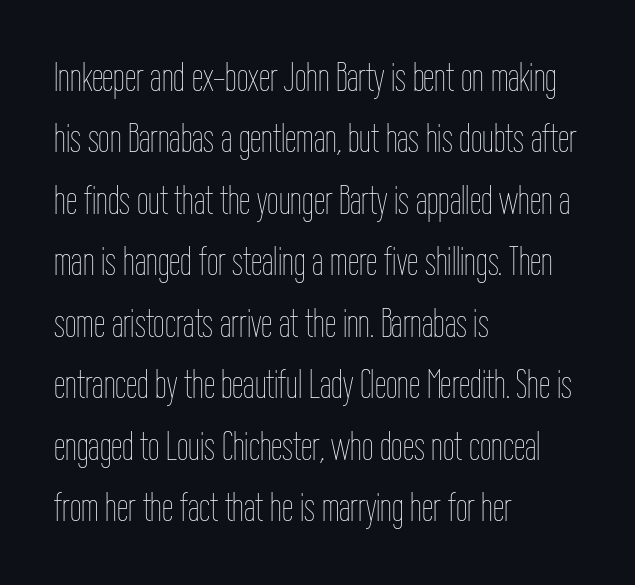
Q: Is the text bold? A: No.
Q: Is the text italic (slanted)? A: No, it is upright.
Q: Is the text underlined? A: No.
Q: How is the paragraph aligned? A: Left-aligned.
Q: Is the spacing between letters normal or unusually wide? A: Normal.
Q: Is the spacing between lines tight, normal or loose? A: Normal.
Q: Width (condensed, normal, or wide)? A: Condensed.
Q: Stroke contrast? A: Low.
Q: x-height? A: Medium.
Q: Monospaced? A: No.
